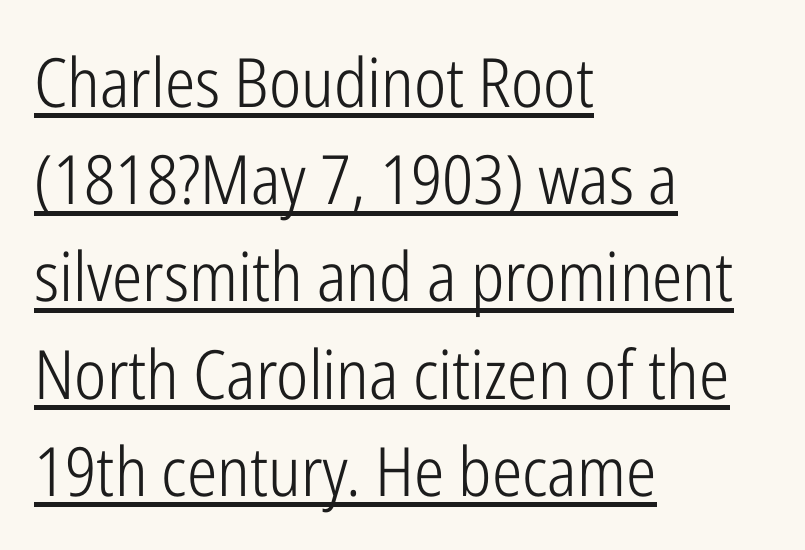
Notice how a bar underscores the lettering throughout. Vertically, the passage feels balanced, rows spaced as you'd expect. Nobody touched the tracking dial on this one. Stroke mass is kept to a normal reading level or below. Teacher's note: observe the even left margin — that is flush-left alignment.
